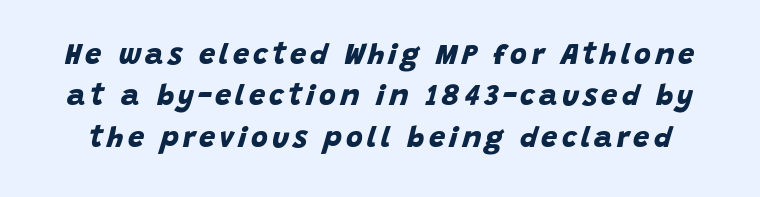
Q: Is the text bold? A: Yes.
Q: Is the typeface a serif or a sans-serif typeface? A: Sans-serif.
Q: Is the text underlined? A: No.
Q: Is the spacing between lines tight, normal or loose? A: Normal.
Q: Width (condensed, normal, or wide)? A: Normal.
Q: Stroke contrast? A: Low.
Q: x-height? A: Large.
Q: Monospaced? A: No.
